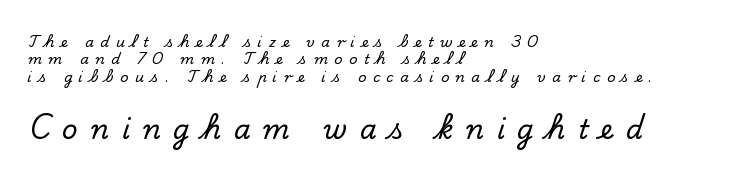
{"underline": "no", "align": "left", "line_spacing": "normal", "line_spacing_ratio": 1.25, "letter_spacing": "wide", "letter_spacing_em": 0.47, "larger_block": "second", "size_ratio": 1.93, "glyph_px": 27}
